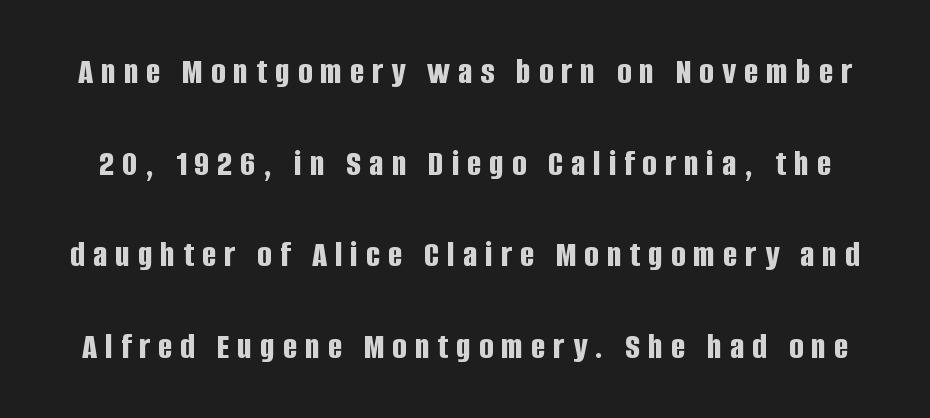
The vertical gap from one line to the next is large. Quick note: underline off. Thick stems and heavy bowls — unmistakably bold. Varying glyph widths throughout — classic text-font behaviour. You can tell from the bare stems that sans-serif type was used.
